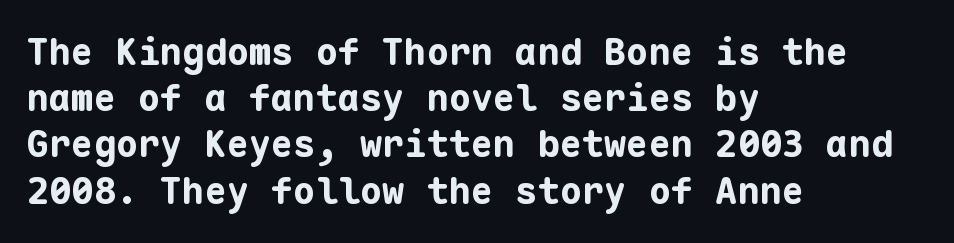
Q: Is the text bold? A: Yes.
Q: Is the text italic (slanted)? A: No, it is upright.
Q: Is the typeface a serif or a sans-serif typeface? A: Sans-serif.
Q: Is the text underlined? A: No.
Q: How is the paragraph aligned? A: Left-aligned.
Q: Is the spacing between letters normal or unusually wide? A: Normal.
Q: Is the spacing between lines tight, normal or loose? A: Normal.
Q: Width (condensed, normal, or wide)? A: Normal.
Q: Stroke contrast? A: Low.
Q: x-height? A: Medium.
Q: Monospaced? A: Yes.
